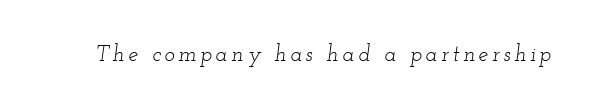
The image shows 22 px text type, italic (leaning right); set not underlined.
